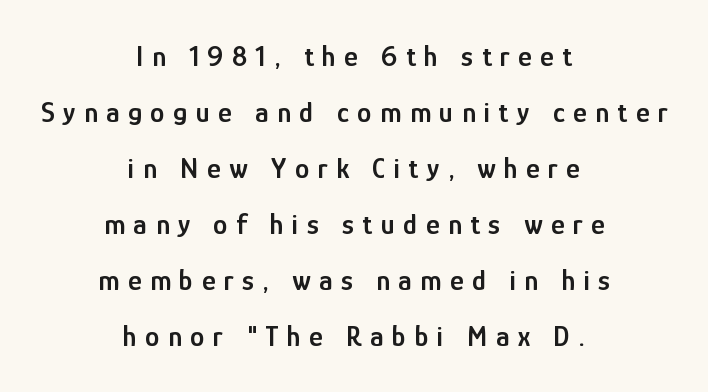
The image shows 29 px semibold, condensed sans-serif type, upright; set centered, loose line spacing (1.93x), unusually wide letter spacing (+0.29 em), not underlined; low stroke contrast and a medium x-height.
